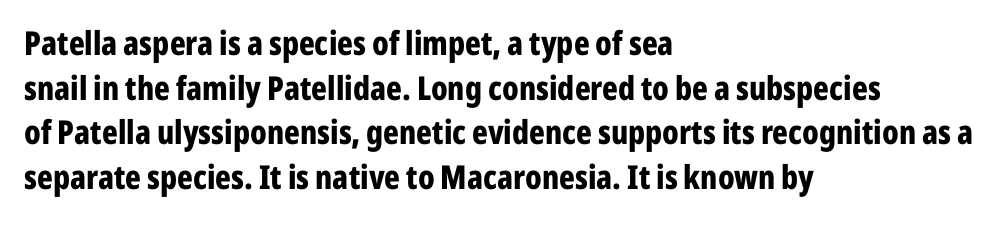
{"serif": "no", "italic": "no", "bold": "yes", "weight": "bold", "width": "condensed", "stroke_contrast": "low", "x_height": "medium", "monospaced": "no", "underline": "no", "align": "left", "line_spacing": "normal", "line_spacing_ratio": 1.35, "letter_spacing": "normal", "letter_spacing_em": 0.0, "glyph_px": 33}
